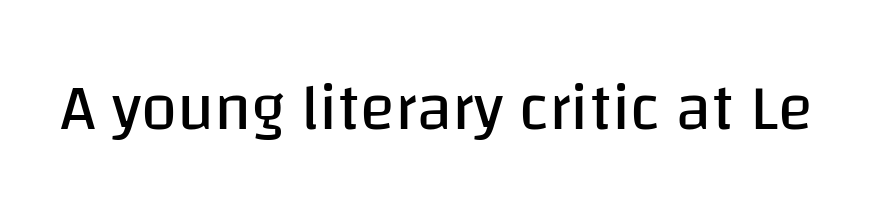
The rendering uses natural spacing where letterforms have individual widths. Here the glyphs are tracked normally, forming tight word shapes. Rendered with straight, roman letterforms. The characters display no serif detailing; their extremities are plain. The words here are not underlined.
